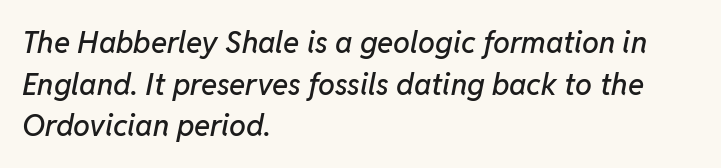
Q: Is the text italic (slanted)? A: Yes, it leans right by about 11 degrees.
Q: Is the text underlined? A: No.
Q: How is the paragraph aligned? A: Left-aligned.
Q: Is the spacing between letters normal or unusually wide? A: Normal.
Q: Is the spacing between lines tight, normal or loose? A: Normal.
Q: Width (condensed, normal, or wide)? A: Normal.
Q: Stroke contrast? A: Low.
Q: x-height? A: Medium.
Q: Monospaced? A: No.
